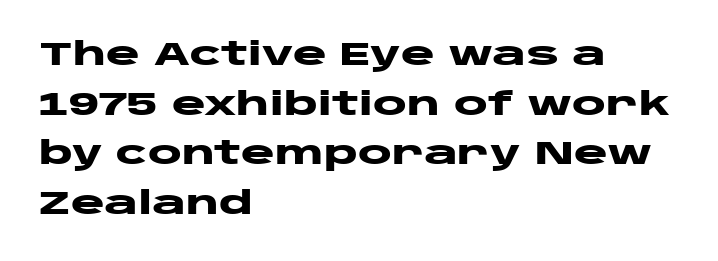
The image shows 32 px heavy, wide sans-serif type, upright; set left-aligned, normal line spacing (1.55x), normal letter spacing, not underlined; low stroke contrast and a large x-height.
